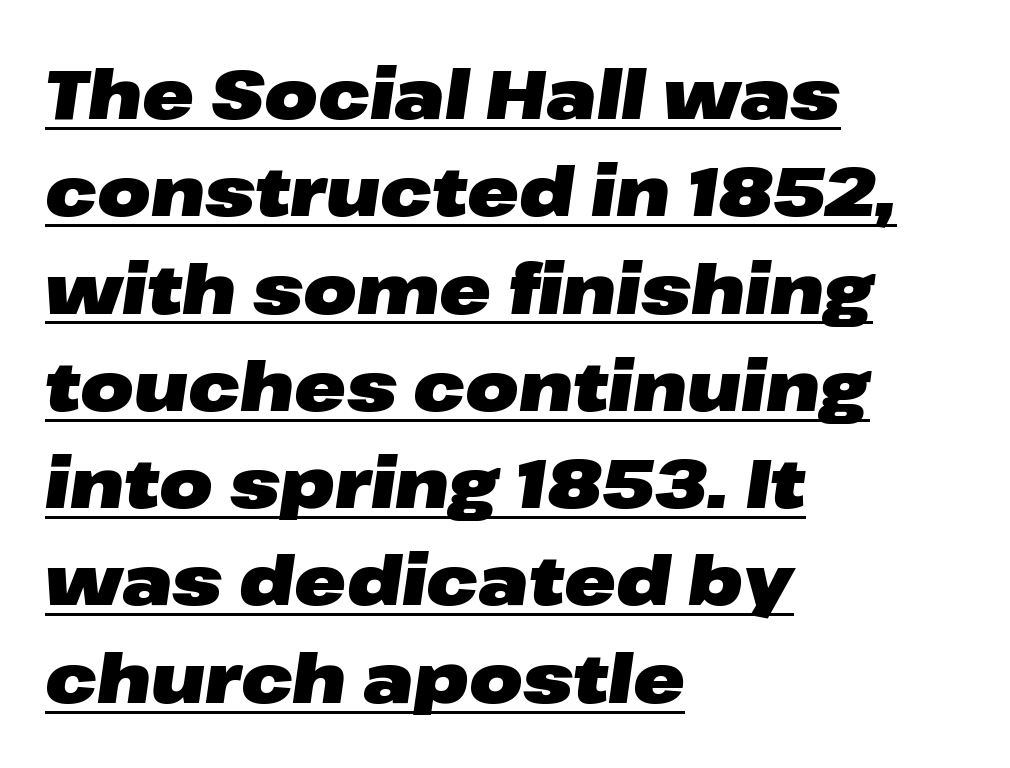
Q: Is the text bold? A: Yes.
Q: Is the text italic (slanted)? A: Yes, it leans right by about 8 degrees.
Q: Is the text underlined? A: Yes.
Q: How is the paragraph aligned? A: Left-aligned.
Q: Is the spacing between letters normal or unusually wide? A: Normal.
Q: Is the spacing between lines tight, normal or loose? A: Normal.
Q: Width (condensed, normal, or wide)? A: Wide.
Q: Stroke contrast? A: Low.
Q: x-height? A: Medium.
Q: Monospaced? A: No.
